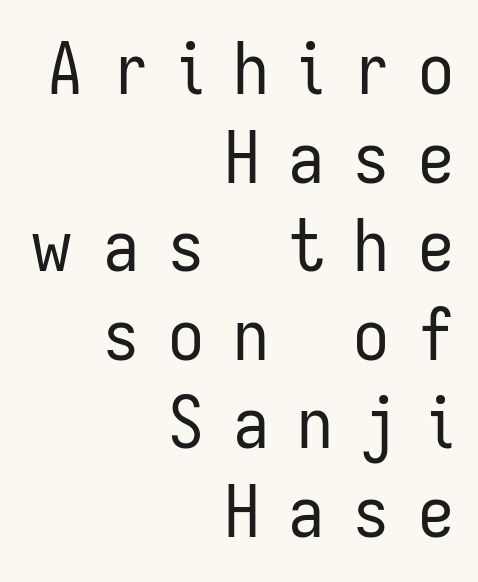
{"serif": "no", "italic": "no", "bold": "no", "weight": "regular", "width": "condensed", "stroke_contrast": "low", "x_height": "medium", "monospaced": "no", "underline": "no", "align": "right", "line_spacing_ratio": 1.23, "letter_spacing": "wide", "letter_spacing_em": 0.4, "glyph_px": 72}
